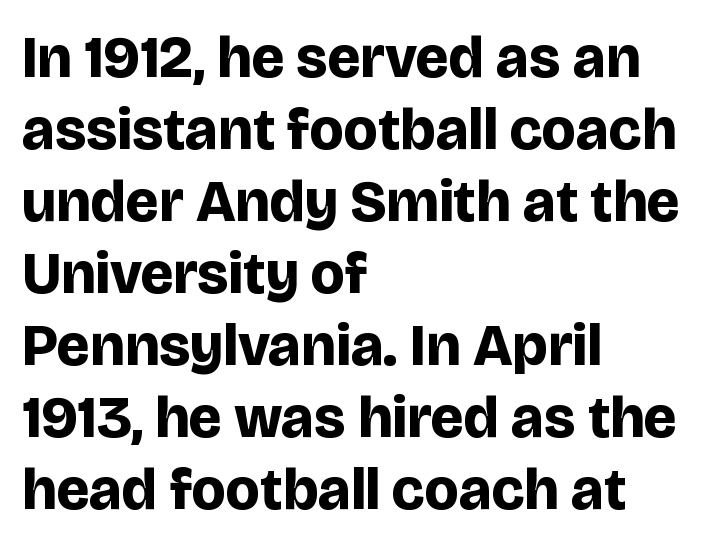
{"serif": "no", "italic": "no", "bold": "yes", "weight": "bold", "width": "normal", "stroke_contrast": "low", "x_height": "large", "monospaced": "no", "underline": "no", "align": "left", "line_spacing_ratio": 1.22, "letter_spacing": "normal", "letter_spacing_em": 0.0, "glyph_px": 59}
